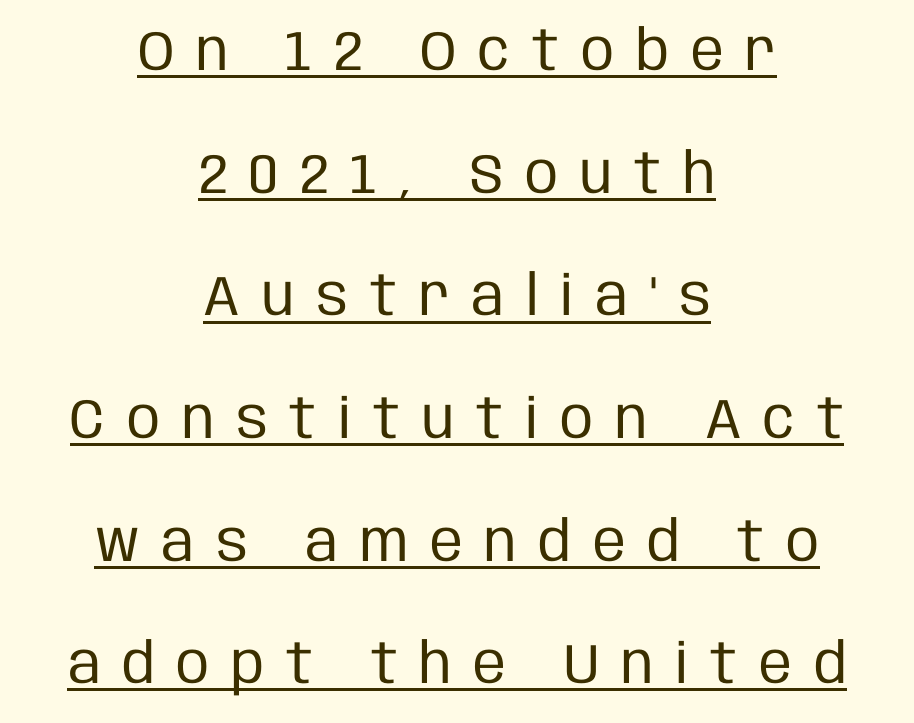
The image shows 56 px regular-weight, condensed sans-serif type, upright; set centered, loose line spacing (2.19x), unusually wide letter spacing (+0.39 em), underlined; low stroke contrast and a large x-height.
